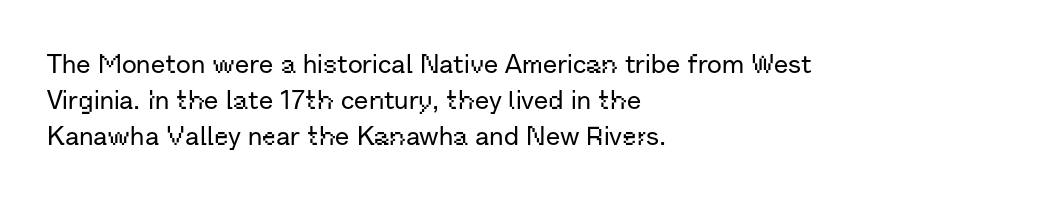
A typesetter would mark this as roman, not italic. Every row of glyphs begins at an identical x-position on the left. Descenders are the only things crossing below the line. Horizontal bands of white between lines are of average thickness.
